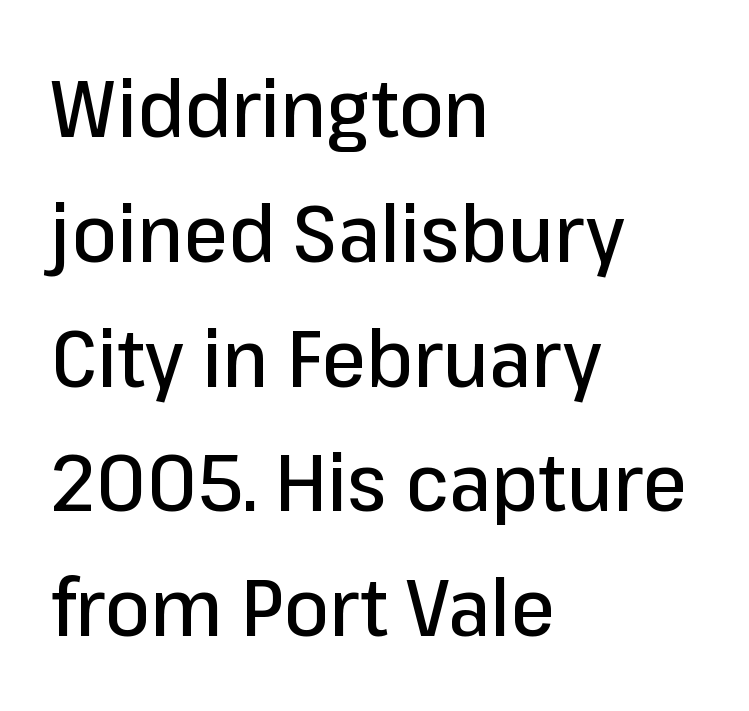
The image shows 80 px sans-serif type, upright; set left-aligned, normal line spacing (1.56x), normal letter spacing, not underlined; low stroke contrast and a medium x-height.
